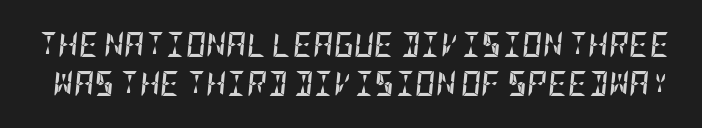
Underline: absent. The rendering applies a slant to the glyphs. Interline gaps are of average width in this sample. The characters look thick and weighty, a clear bold. No extra tracking has been applied to these lines.
